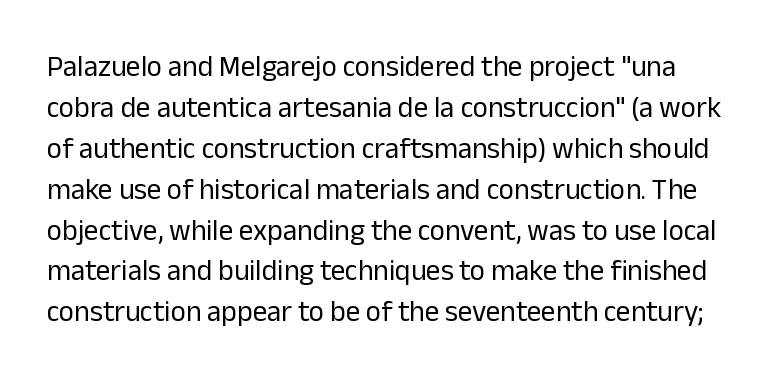
{"serif": "no", "italic": "no", "bold": "no", "weight": "regular", "width": "normal", "stroke_contrast": "low", "x_height": "medium", "monospaced": "no", "underline": "no", "line_spacing": "normal", "line_spacing_ratio": 1.41, "letter_spacing": "normal", "letter_spacing_em": 0.0, "glyph_px": 29}
